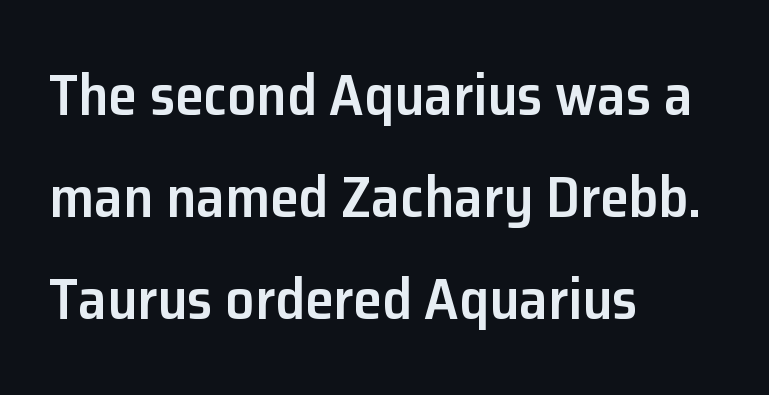
{"serif": "no", "italic": "no", "bold": "semi", "weight": "semibold", "width": "normal", "stroke_contrast": "low", "x_height": "medium", "monospaced": "no", "underline": "no", "align": "left", "line_spacing_ratio": 1.76, "letter_spacing": "normal", "letter_spacing_em": 0.0, "glyph_px": 58}
